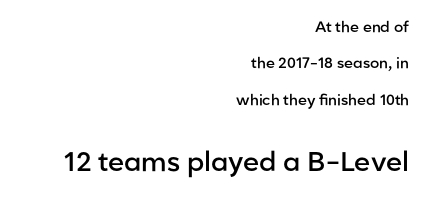
{"italic": "no", "bold": "semi", "underline": "no", "align": "right", "line_spacing": "loose", "line_spacing_ratio": 2.42, "letter_spacing": "normal", "letter_spacing_em": 0.0, "larger_block": "second", "size_ratio": 1.8, "glyph_px": 27}
